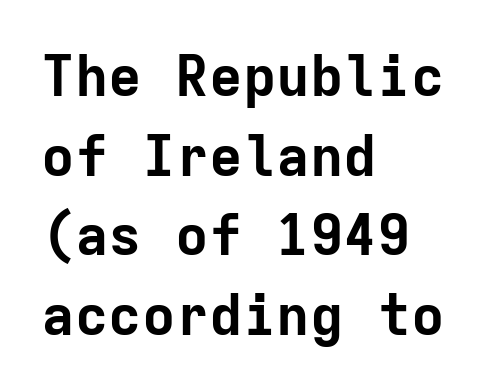
Q: Is the text bold? A: Yes.
Q: Is the text italic (slanted)? A: No, it is upright.
Q: Is the typeface a serif or a sans-serif typeface? A: Sans-serif.
Q: Is the text underlined? A: No.
Q: How is the paragraph aligned? A: Left-aligned.
Q: Is the spacing between letters normal or unusually wide? A: Normal.
Q: Is the spacing between lines tight, normal or loose? A: Normal.
Q: Width (condensed, normal, or wide)? A: Normal.
Q: Stroke contrast? A: Low.
Q: x-height? A: Medium.
Q: Monospaced? A: Yes.
